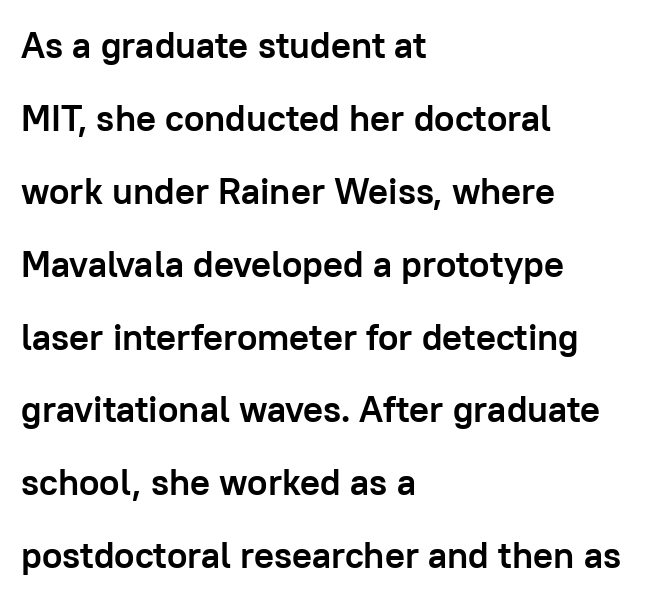
The string is rendered with underlining switched off. Plenty of ink on the page — the face is bold. When letters stand straight like this, we call the style roman or upright. The passage is arranged the way most books set body copy — flush left.
